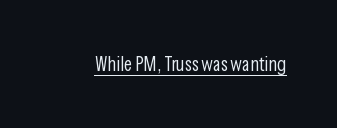
The image shows 20 px text type, upright; set normal letter spacing, underlined.
